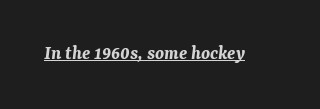
Is the type bold? Yes — the strokes are clearly thick and heavy. The typography opts for an oblique posture over an upright one. The rendering keeps characters at their native spacing. Check the space under the baseline: a stroke is drawn there.
